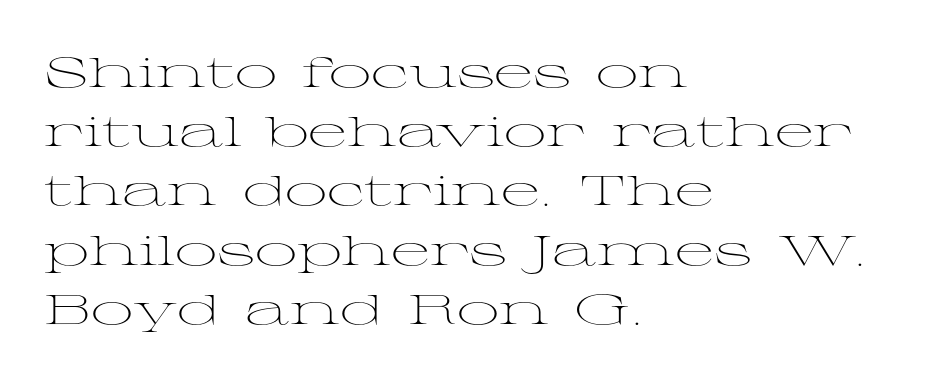
Q: Is the text bold? A: No.
Q: Is the text italic (slanted)? A: No, it is upright.
Q: Is the typeface a serif or a sans-serif typeface? A: Serif.
Q: Is the text underlined? A: No.
Q: How is the paragraph aligned? A: Left-aligned.
Q: Is the spacing between letters normal or unusually wide? A: Normal.
Q: Is the spacing between lines tight, normal or loose? A: Normal.
Q: Width (condensed, normal, or wide)? A: Wide.
Q: Stroke contrast? A: Medium.
Q: x-height? A: Medium.
Q: Monospaced? A: No.
